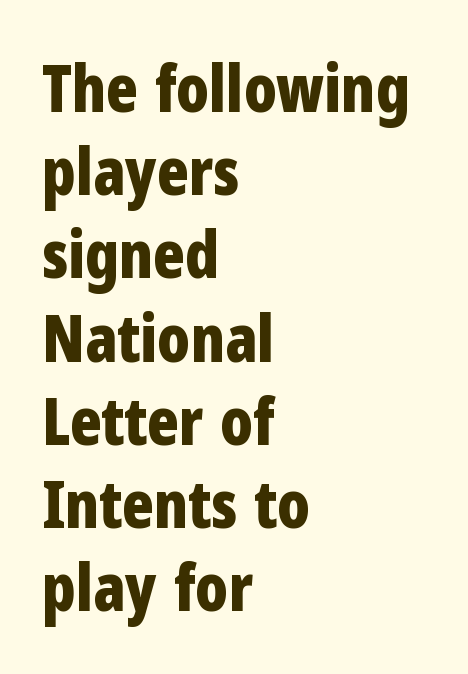
Glance below the letters and you will spot only blank space. The face used here is proportionally spaced, like ordinary book or web type. Casual observation: everything's shoved over to the left. A dark, heavy texture on the line: the type is bold. How would I describe the line gaps? Plain and ordinary.
